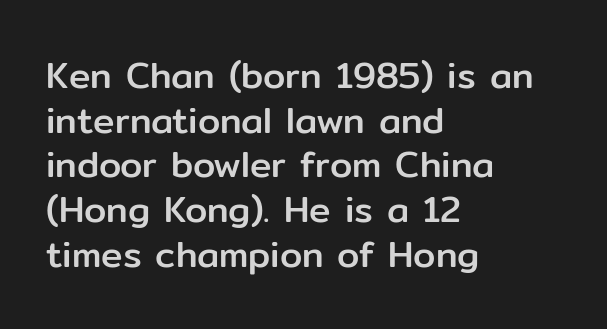
Q: Is the text italic (slanted)? A: No, it is upright.
Q: Is the typeface a serif or a sans-serif typeface? A: Sans-serif.
Q: Is the text underlined? A: No.
Q: How is the paragraph aligned? A: Left-aligned.
Q: Is the spacing between letters normal or unusually wide? A: Normal.
Q: Width (condensed, normal, or wide)? A: Normal.
Q: Stroke contrast? A: Low.
Q: x-height? A: Medium.
Q: Monospaced? A: No.
